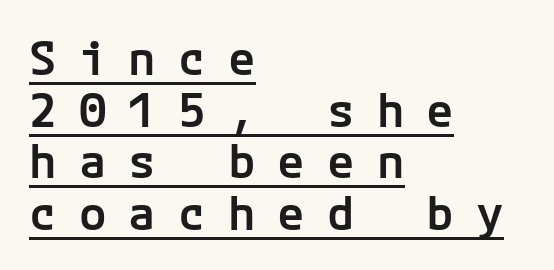
The image shows 46 px semibold sans-serif type, upright; set left-aligned, tight line spacing (1.12x), unusually wide letter spacing (+0.48 em), underlined; low stroke contrast and a medium x-height.
